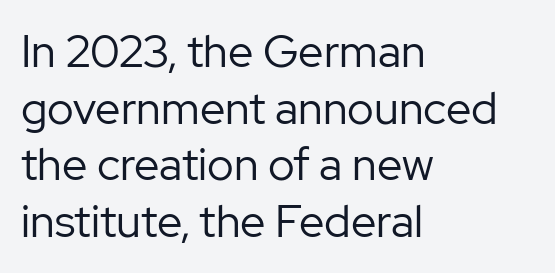
{"serif": "no", "italic": "no", "bold": "no", "weight": "regular", "width": "normal", "stroke_contrast": "low", "x_height": "medium", "monospaced": "no", "underline": "no", "align": "left", "line_spacing": "normal", "line_spacing_ratio": 1.26, "letter_spacing": "normal", "letter_spacing_em": 0.0, "glyph_px": 45}
